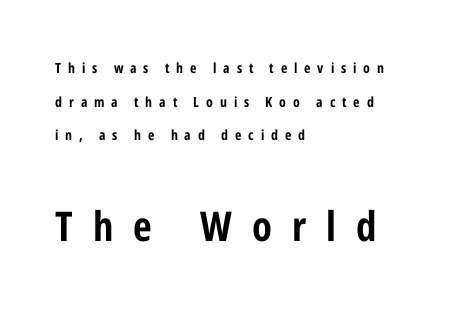
The image shows 41 px bold, condensed sans-serif type, upright; set left-aligned, loose line spacing (2.4x), unusually wide letter spacing (+0.49 em), not underlined; the second (bottom) block is 2.93x larger; low stroke contrast and a medium x-height.
